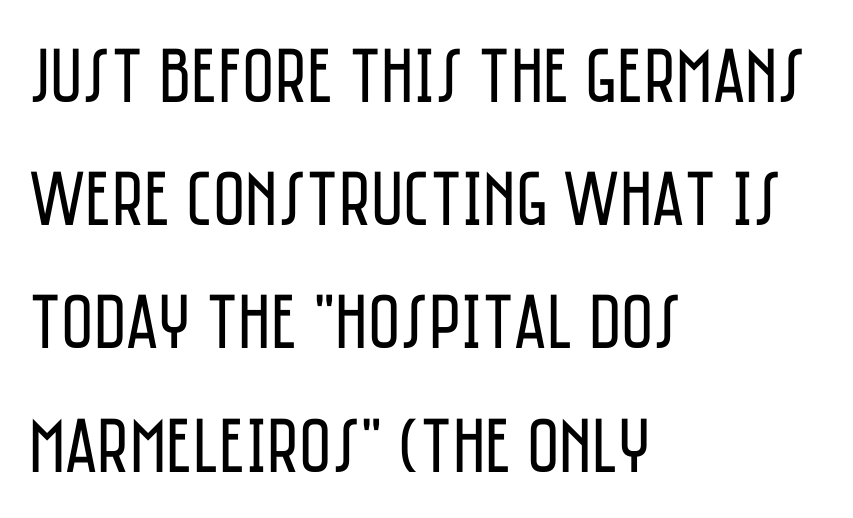
{"serif": "no", "italic": "no", "bold": "no", "weight": "regular", "width": "condensed", "stroke_contrast": "low", "x_height": "large", "monospaced": "no", "underline": "no", "align": "left", "line_spacing": "normal", "line_spacing_ratio": 1.58, "letter_spacing": "normal", "letter_spacing_em": 0.0, "glyph_px": 78}
